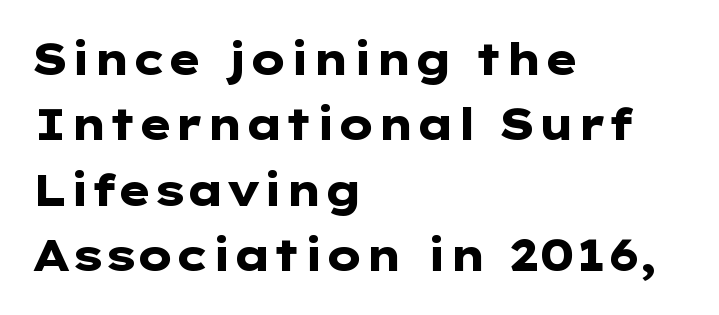
The image shows 43 px heavy, wide sans-serif type, upright; set left-aligned, normal line spacing (1.52x), normal letter spacing, not underlined; low stroke contrast and a medium x-height.
